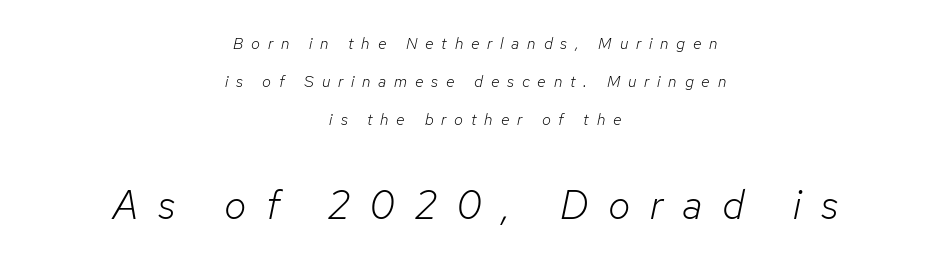
Yep, that's italic — everything's leaning. The foot of each line stays bare and open. The passage shown is not bold in any degree. Each word looks stretched out because of the extra space between its letters. A typesetter would call this proportional, since set widths differ per character.
